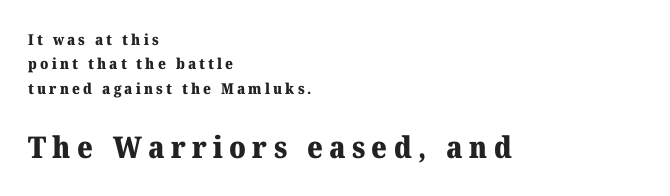
The image shows 30 px heavy serif type, upright; set left-aligned, normal line spacing (1.63x), unusually wide letter spacing (+0.21 em), not underlined; the second (bottom) block is 2.0x larger; medium stroke contrast and a medium x-height.
